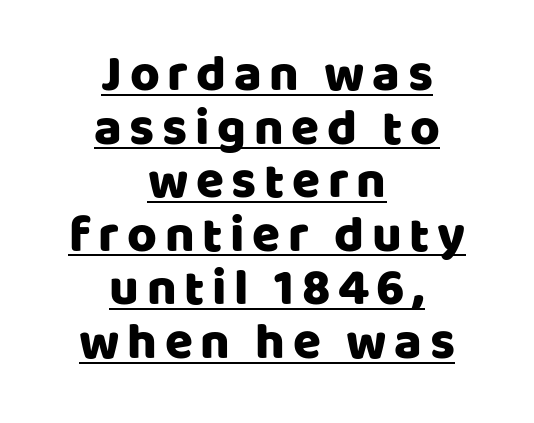
Q: Is the text italic (slanted)? A: No, it is upright.
Q: Is the typeface a serif or a sans-serif typeface? A: Sans-serif.
Q: Is the text underlined? A: Yes.
Q: How is the paragraph aligned? A: Centered.
Q: Is the spacing between lines tight, normal or loose? A: Tight.
Q: Width (condensed, normal, or wide)? A: Normal.
Q: Stroke contrast? A: Low.
Q: x-height? A: Large.
Q: Monospaced? A: No.
